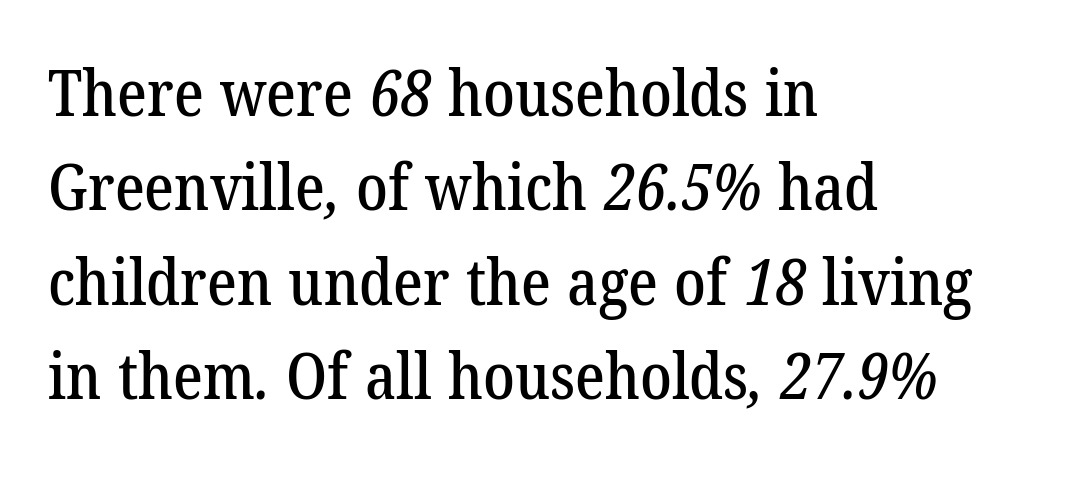
Q: Is the typeface a serif or a sans-serif typeface? A: Serif.
Q: Is the text underlined? A: No.
Q: How is the paragraph aligned? A: Left-aligned.
Q: Is the spacing between letters normal or unusually wide? A: Normal.
Q: Is the spacing between lines tight, normal or loose? A: Normal.
Q: Width (condensed, normal, or wide)? A: Normal.
Q: Stroke contrast? A: Low.
Q: x-height? A: Medium.
Q: Monospaced? A: No.
